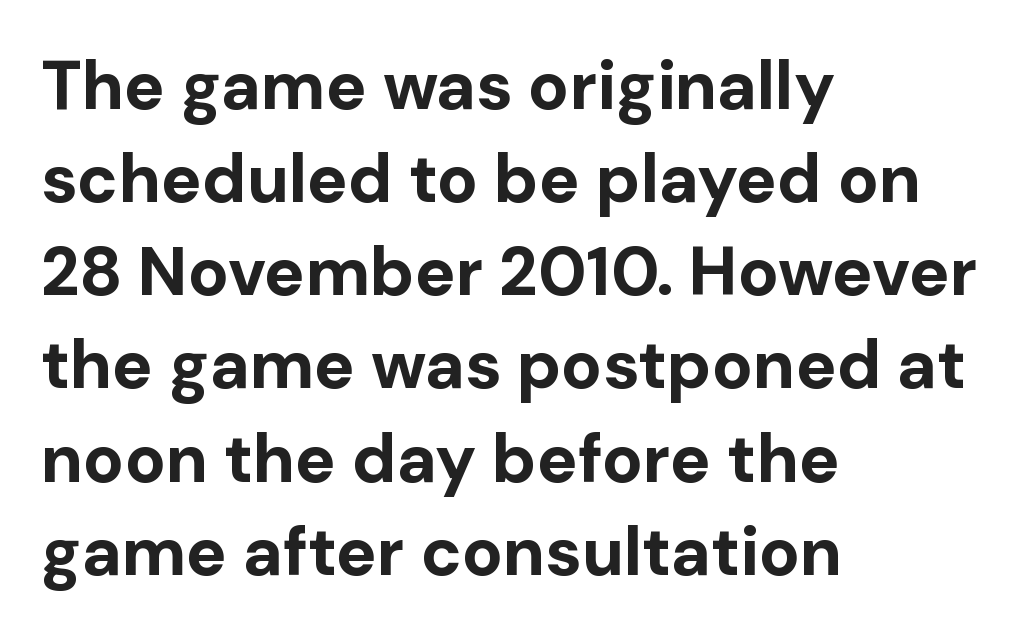
Q: Is the text bold? A: Yes.
Q: Is the text italic (slanted)? A: No, it is upright.
Q: Is the typeface a serif or a sans-serif typeface? A: Sans-serif.
Q: Is the text underlined? A: No.
Q: How is the paragraph aligned? A: Left-aligned.
Q: Is the spacing between letters normal or unusually wide? A: Normal.
Q: Is the spacing between lines tight, normal or loose? A: Normal.
Q: Width (condensed, normal, or wide)? A: Normal.
Q: Stroke contrast? A: Low.
Q: x-height? A: Medium.
Q: Monospaced? A: No.
